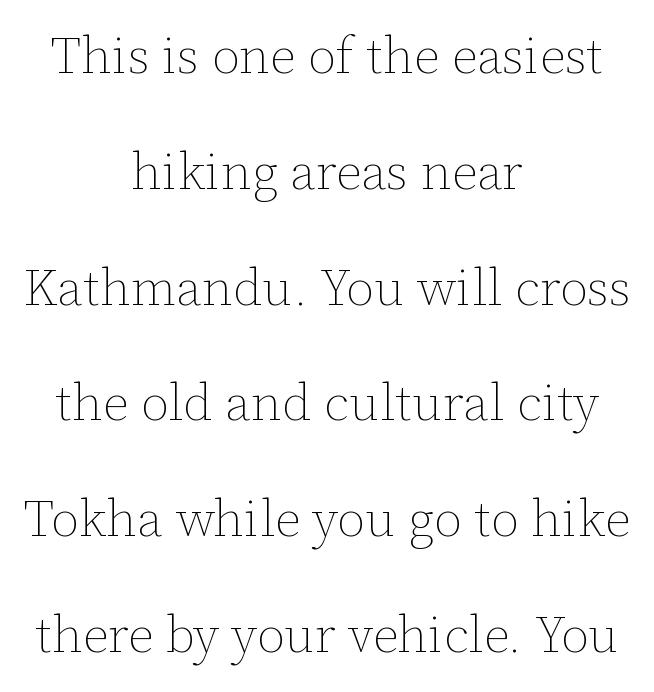
The image shows 51 px thin type, upright; set centered, loose line spacing (2.27x), normal letter spacing, not underlined; low stroke contrast and a medium x-height.
